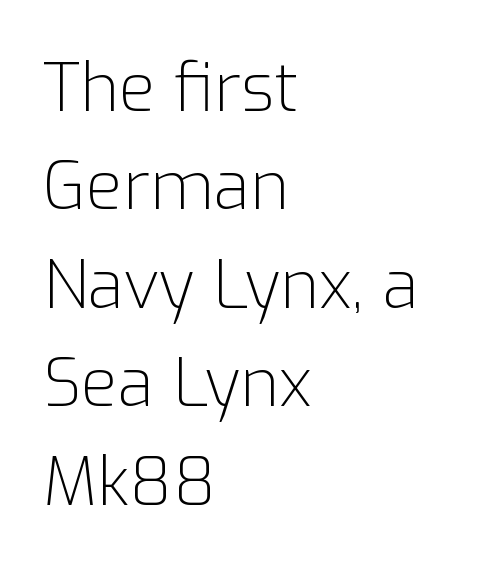
{"serif": "no", "italic": "no", "bold": "no", "weight": "light", "width": "normal", "stroke_contrast": "low", "x_height": "medium", "monospaced": "no", "underline": "no", "align": "left", "line_spacing": "normal", "line_spacing_ratio": 1.47, "letter_spacing": "normal", "letter_spacing_em": 0.0, "glyph_px": 67}
